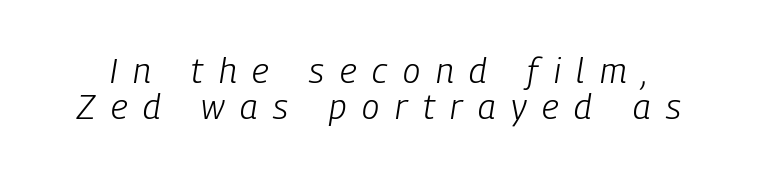
The image shows 35 px light, condensed type, italic (leaning right); set tight line spacing (1.02x), unusually wide letter spacing (+0.45 em), not underlined; low stroke contrast and a medium x-height.
